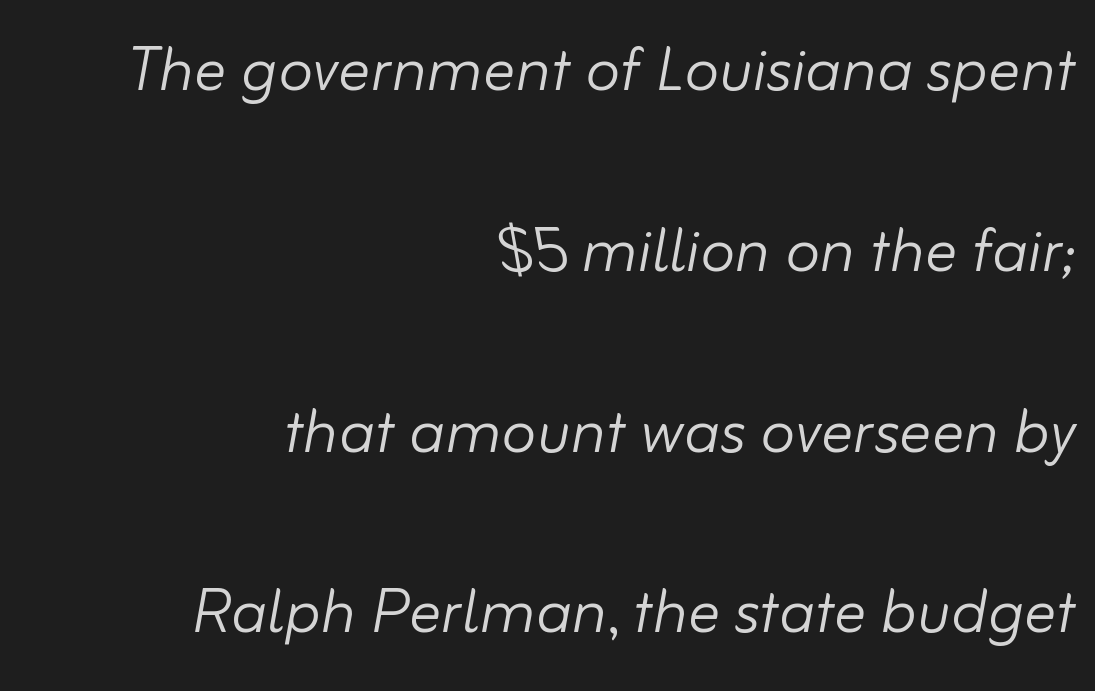
Just letters on the line, the space beneath them empty. The passage shown is typed in a proportional face where columns would drift. Short note: letters normally spaced. The typography opts for an oblique posture over an upright one. Horizontal alignment here is rightward, an uncommon choice for prose.
